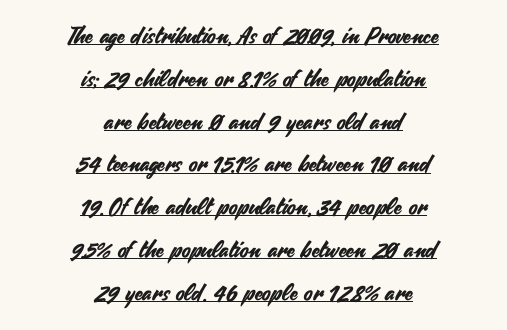
{"underline": "yes", "align": "center", "line_spacing_ratio": 1.86, "letter_spacing": "normal", "letter_spacing_em": 0.0, "glyph_px": 23}
